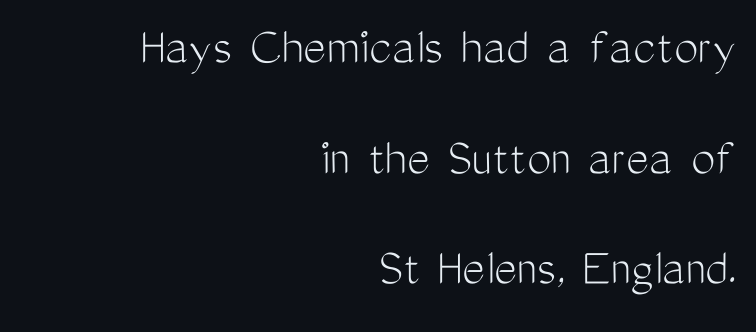
Q: Is the text bold? A: No.
Q: Is the text italic (slanted)? A: No, it is upright.
Q: Is the typeface a serif or a sans-serif typeface? A: Sans-serif.
Q: Is the text underlined? A: No.
Q: How is the paragraph aligned? A: Right-aligned.
Q: Is the spacing between letters normal or unusually wide? A: Normal.
Q: Is the spacing between lines tight, normal or loose? A: Loose.
Q: Width (condensed, normal, or wide)? A: Condensed.
Q: Stroke contrast? A: Medium.
Q: x-height? A: Medium.
Q: Monospaced? A: No.
